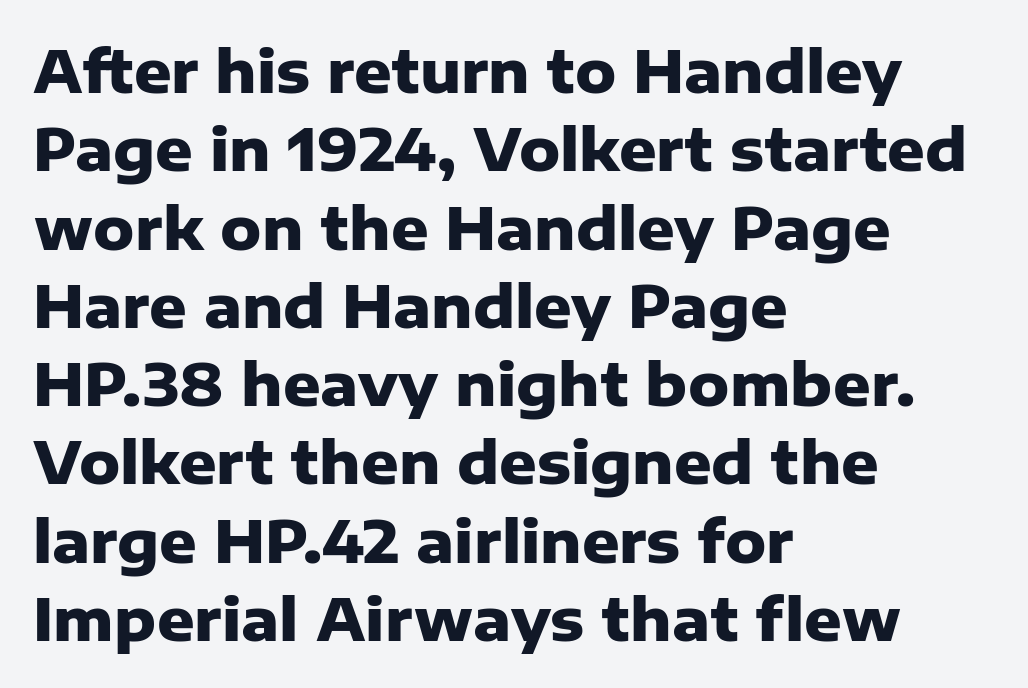
The passage shown is emphatically bold. The lettering holds an erect, upright posture throughout. Each row of text sits above clean, open space. The face used here is proportionally spaced, like ordinary book or web type. The leading is moderate, giving the passage an even texture. Short note: letters normally spaced.
